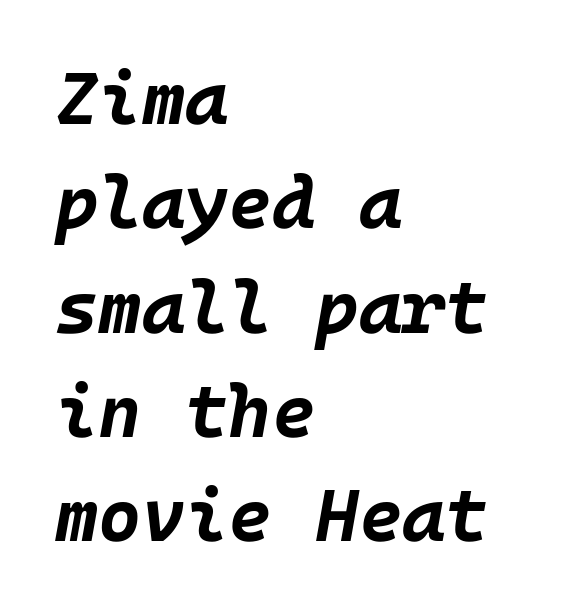
A student would call this left alignment; a typographer would say flush left, rag right. The zone under the glyphs is completely vacant. How are the letters spaced? Ordinarily, with no added tracking. Would a proofreader flag this as italicized? Yes. Honestly, the row spacing looks completely unremarkable.
